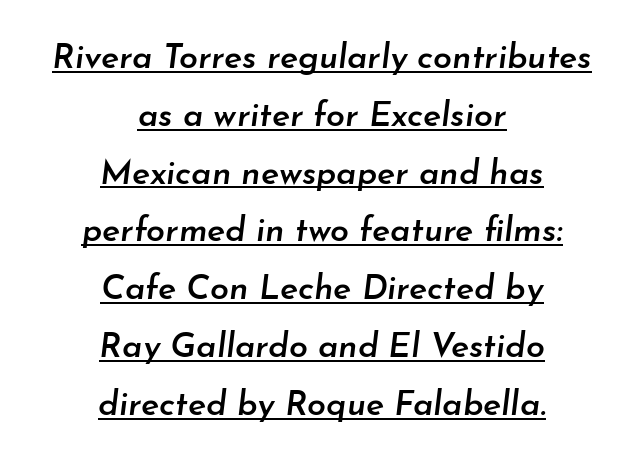
{"italic": "yes", "lean": "right", "slant_degrees": 7, "bold": "semi", "weight": "semibold", "width": "normal", "stroke_contrast": "low", "x_height": "small", "monospaced": "no", "underline": "yes", "align": "center", "line_spacing": "normal", "line_spacing_ratio": 1.7, "letter_spacing": "normal", "letter_spacing_em": 0.0, "glyph_px": 34}
